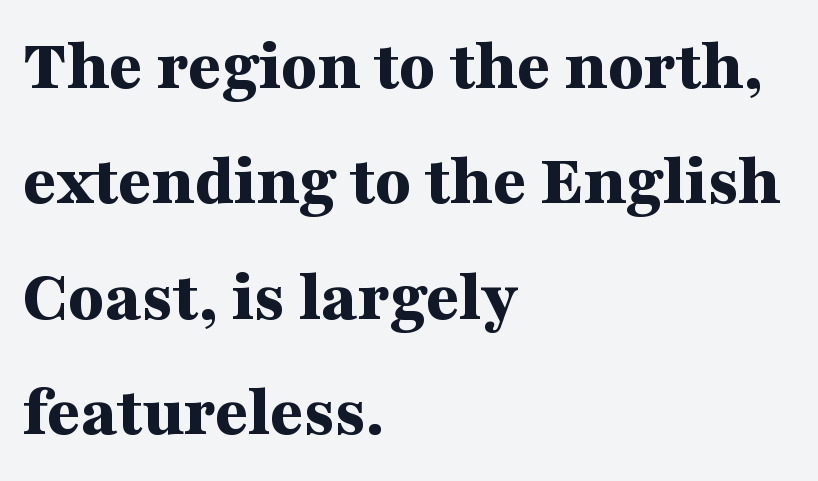
Q: Is the text bold? A: Yes.
Q: Is the text italic (slanted)? A: No, it is upright.
Q: Is the typeface a serif or a sans-serif typeface? A: Serif.
Q: Is the text underlined? A: No.
Q: How is the paragraph aligned? A: Left-aligned.
Q: Is the spacing between letters normal or unusually wide? A: Normal.
Q: Is the spacing between lines tight, normal or loose? A: Normal.
Q: Width (condensed, normal, or wide)? A: Wide.
Q: Stroke contrast? A: Medium.
Q: x-height? A: Medium.
Q: Monospaced? A: No.
